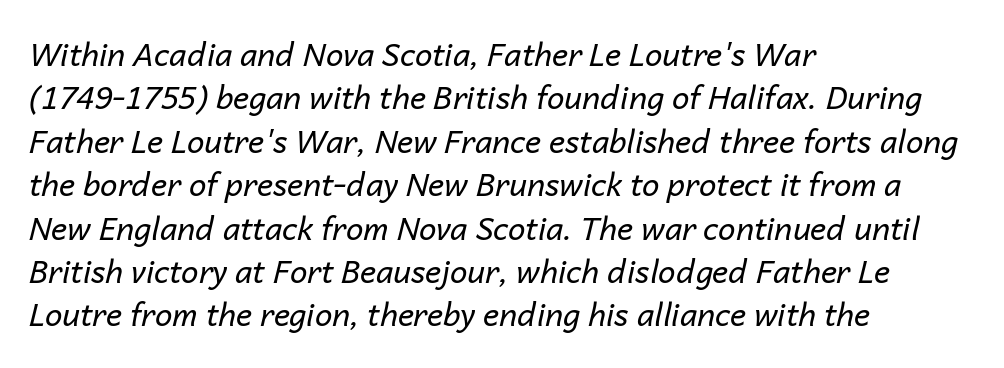
The image shows 31 px regular-weight type, italic (leaning right); set left-aligned, normal line spacing (1.4x), normal letter spacing, not underlined; low stroke contrast and a medium x-height.
